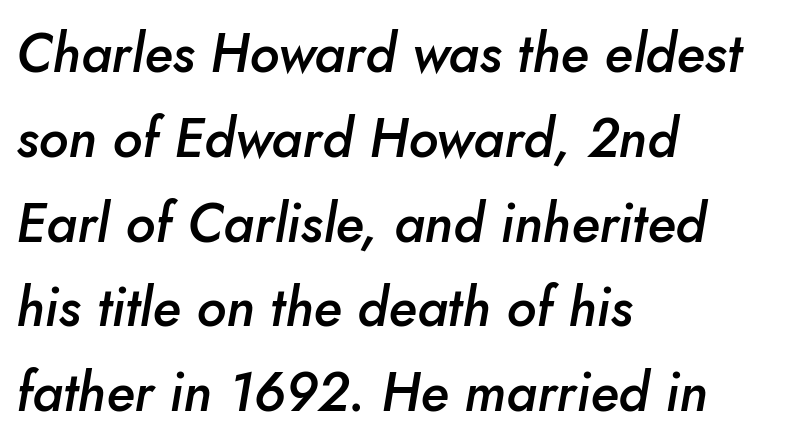
The image shows 54 px semibold type, italic (leaning right); set left-aligned, normal line spacing (1.57x), normal letter spacing, not underlined; low stroke contrast and a small x-height.
